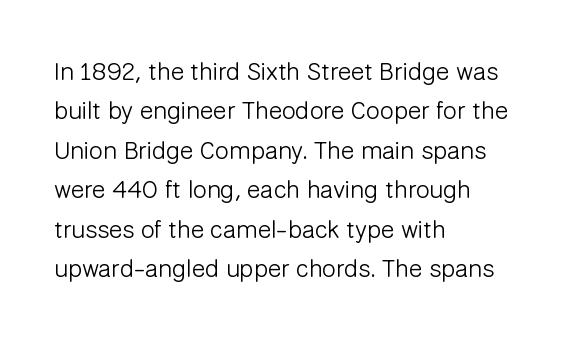
The image shows 25 px text type, upright; set left-aligned, normal line spacing (1.58x), normal letter spacing, not underlined.
